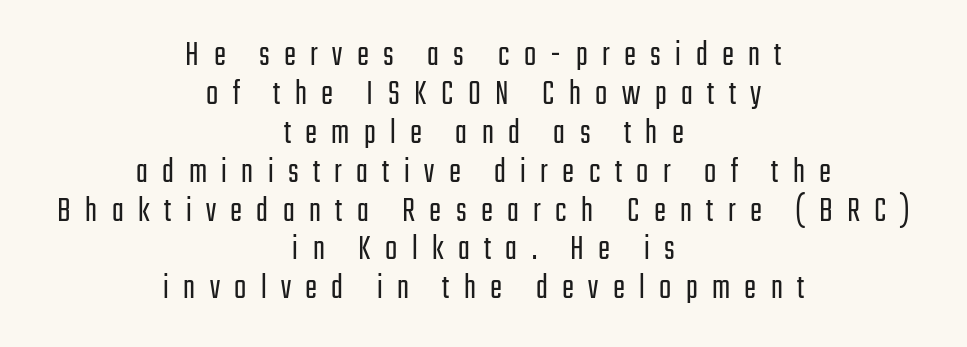
The image shows 36 px light, condensed sans-serif type, upright; set centered, tight line spacing (1.08x), unusually wide letter spacing (+0.4 em), not underlined; low stroke contrast and a medium x-height.
